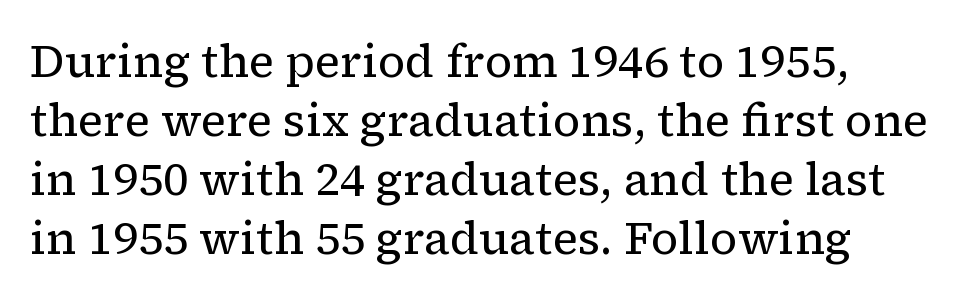
Q: Is the text bold? A: No.
Q: Is the text italic (slanted)? A: No, it is upright.
Q: Is the typeface a serif or a sans-serif typeface? A: Serif.
Q: Is the text underlined? A: No.
Q: Is the spacing between letters normal or unusually wide? A: Normal.
Q: Is the spacing between lines tight, normal or loose? A: Normal.
Q: Width (condensed, normal, or wide)? A: Normal.
Q: Stroke contrast? A: Low.
Q: x-height? A: Medium.
Q: Monospaced? A: No.
